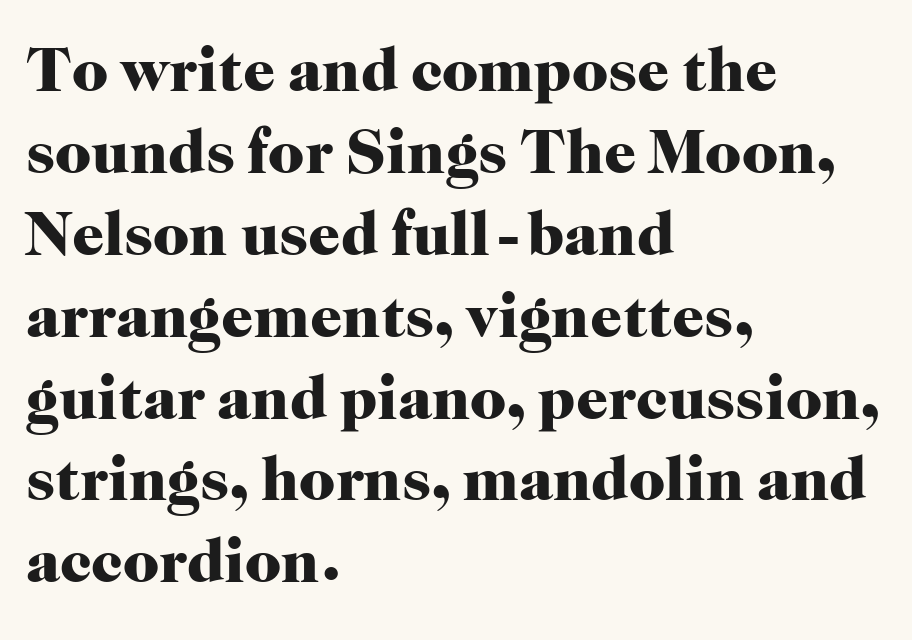
The image shows 63 px heavy serif type, upright; set left-aligned, normal line spacing (1.3x), normal letter spacing, not underlined; high stroke contrast and a medium x-height.
